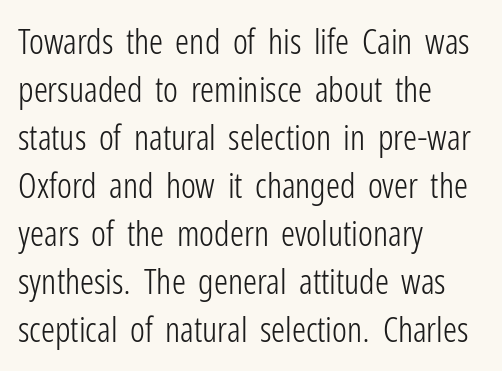
Unlike a traditional serif, this face leaves its strokes unadorned. Alignment: flush left. Looks like regular typesetting: each glyph gets only the width it needs. The zone under the glyphs is completely vacant.
